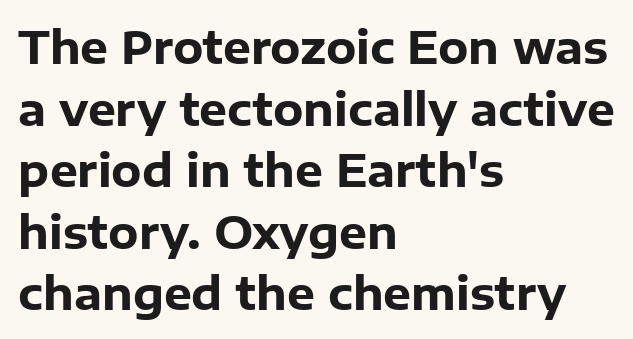
{"serif": "no", "italic": "no", "bold": "yes", "weight": "heavy", "width": "normal", "stroke_contrast": "low", "x_height": "medium", "monospaced": "no", "underline": "no", "align": "left", "line_spacing": "normal", "line_spacing_ratio": 1.4, "letter_spacing": "normal", "letter_spacing_em": 0.0, "glyph_px": 44}
